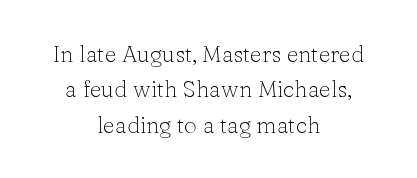
Every stem runs plumb, perpendicular to the baseline. Teacher's note: observe the equal gaps on both sides — that is centered alignment. Vertical stems look standard width or narrower in stroke. Tracking here is standard; glyphs follow each other at the usual distance.
